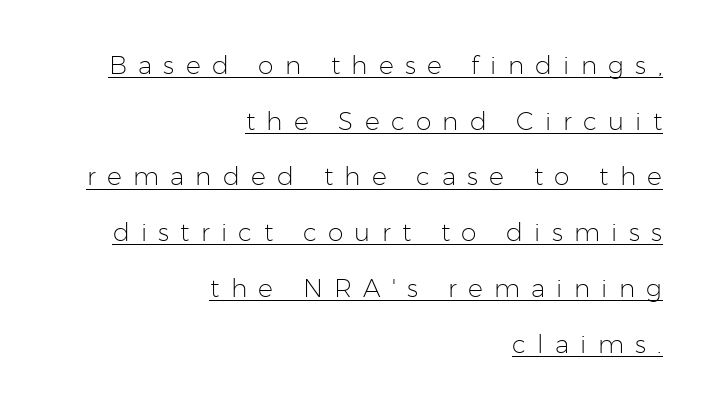
Q: Is the text bold? A: No.
Q: Is the text italic (slanted)? A: No, it is upright.
Q: Is the text underlined? A: Yes.
Q: How is the paragraph aligned? A: Right-aligned.
Q: Is the spacing between letters normal or unusually wide? A: Unusually wide.
Q: Is the spacing between lines tight, normal or loose? A: Loose.
